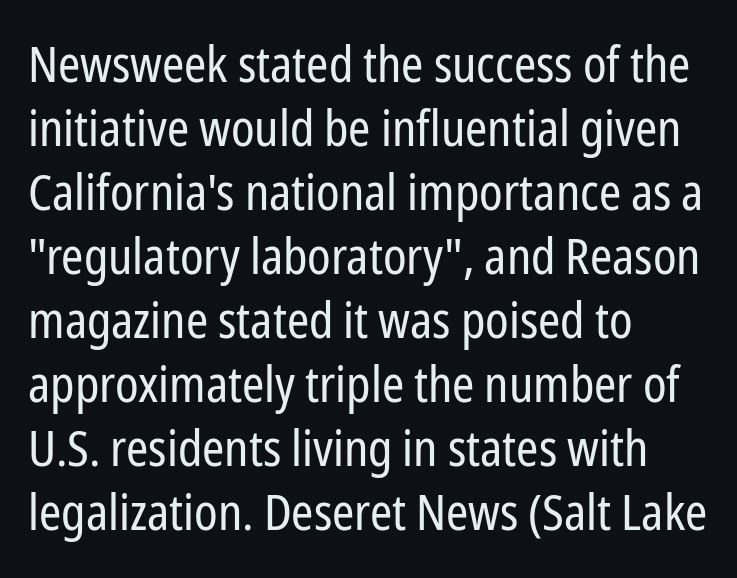
Q: Is the text bold? A: No.
Q: Is the text italic (slanted)? A: No, it is upright.
Q: Is the typeface a serif or a sans-serif typeface? A: Sans-serif.
Q: Is the text underlined? A: No.
Q: How is the paragraph aligned? A: Left-aligned.
Q: Is the spacing between letters normal or unusually wide? A: Normal.
Q: Is the spacing between lines tight, normal or loose? A: Normal.
Q: Width (condensed, normal, or wide)? A: Condensed.
Q: Stroke contrast? A: Low.
Q: x-height? A: Medium.
Q: Monospaced? A: No.
